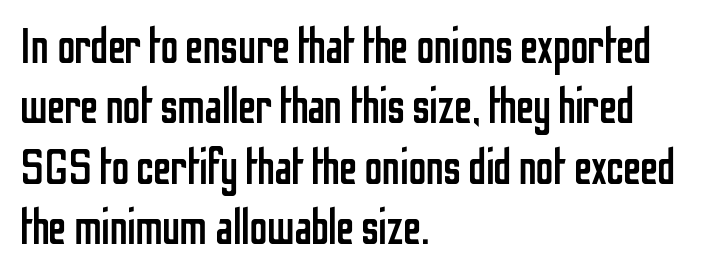
The image shows 50 px regular-weight, condensed sans-serif type, upright; set left-aligned, line spacing 1.21x, normal letter spacing, not underlined; low stroke contrast and a medium x-height.
